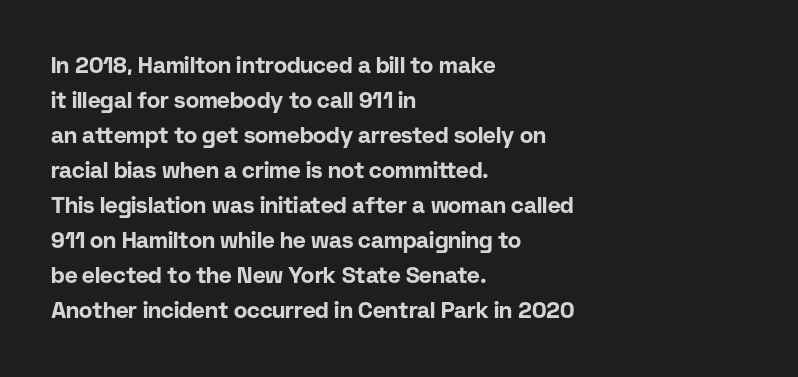
The image shows 22 px bold type, upright; set left-aligned, normal line spacing (1.59x), normal letter spacing, not underlined.
